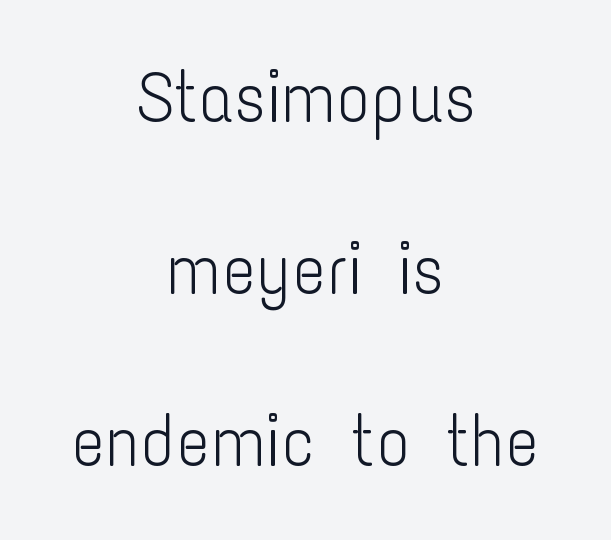
{"serif": "no", "italic": "no", "bold": "no", "weight": "light", "width": "condensed", "stroke_contrast": "low", "x_height": "medium", "monospaced": "no", "underline": "no", "align": "center", "line_spacing": "loose", "line_spacing_ratio": 2.42, "letter_spacing": "normal", "letter_spacing_em": 0.0, "glyph_px": 71}
